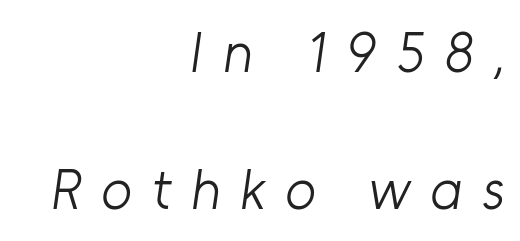
The passage shown stacks its lines with a broad gap. There is plenty of visible air inserted between adjacent glyphs. Here the designer chose a conventional face with non-uniform glyph widths. The ragged edge is on the left, which tells us the setting is flush right. Type style note: lacks serifs. Has an underline been added? It has not.
